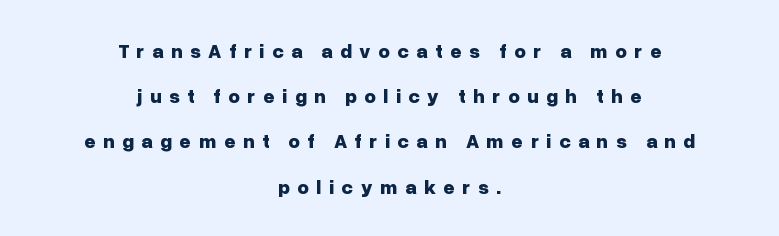
Strong, thick strokes mark this as bold type. The string is rendered with underlining switched off. It's the straight-up-and-down kind of type. Vertical spacing — loose.
